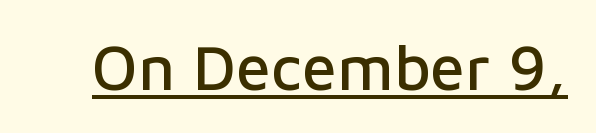
The image shows 63 px sans-serif type, upright; set normal letter spacing, underlined; low stroke contrast and a medium x-height.
